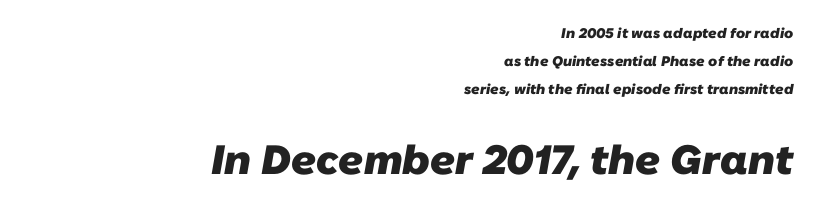
Each letter keeps its own natural width here, so spacing adapts to shape. These two chunks differ in scale, with the bottom chunk taking the larger measure. The words here are not underlined. The tracking reads as untouched default to a designer's eye. Unlike a traditional serif, this face leaves its strokes unadorned.
